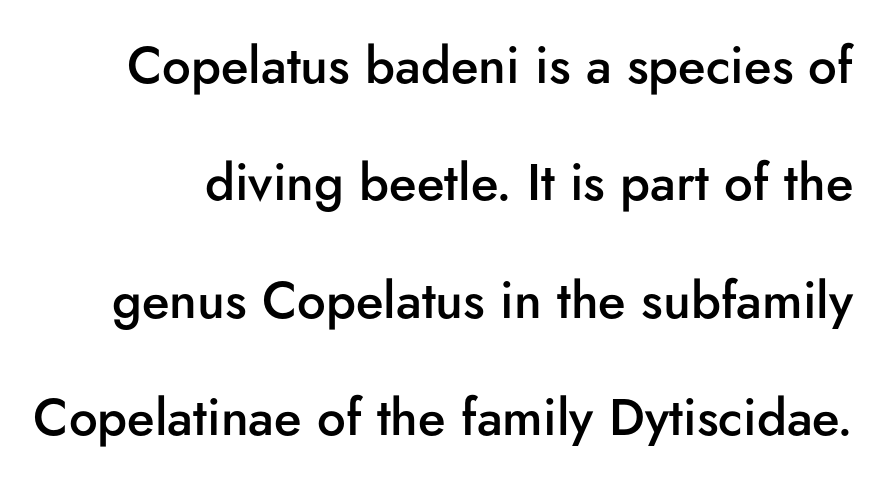
The image shows 51 px semibold sans-serif type, upright; set loose line spacing (2.3x), normal letter spacing, not underlined; low stroke contrast and a small x-height.
